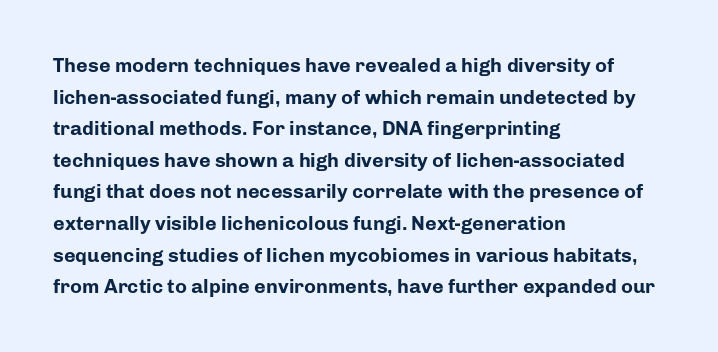
Q: Is the text bold? A: Yes.
Q: Is the text italic (slanted)? A: No, it is upright.
Q: Is the text underlined? A: No.
Q: How is the paragraph aligned? A: Left-aligned.
Q: Is the spacing between letters normal or unusually wide? A: Normal.
Q: Is the spacing between lines tight, normal or loose? A: Normal.
